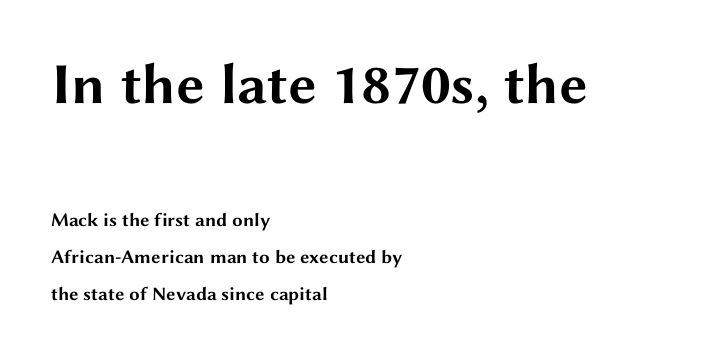
A roman cut, with each character standing at attention. Baseline-to-baseline distance is far greater than the letter height. These lines are rendered in a variable-pitch font. You'd pick this weight for a headline — it's a proper bold.
